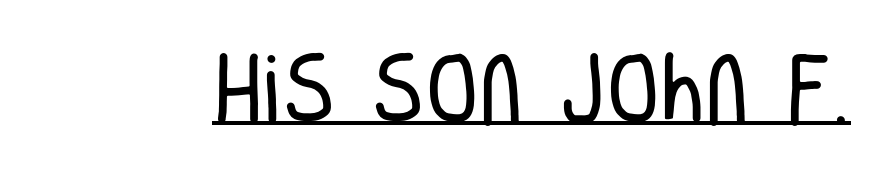
Q: Is the text bold? A: No.
Q: Is the text italic (slanted)? A: No, it is upright.
Q: Is the typeface a serif or a sans-serif typeface? A: Sans-serif.
Q: Is the text underlined? A: Yes.
Q: Is the spacing between letters normal or unusually wide? A: Normal.
Q: Width (condensed, normal, or wide)? A: Condensed.
Q: Stroke contrast? A: Low.
Q: x-height? A: Large.
Q: Monospaced? A: No.
